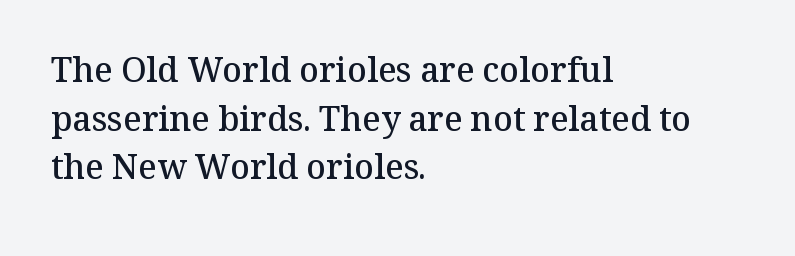
The image shows 34 px semibold serif type, upright; set left-aligned, normal line spacing (1.43x), normal letter spacing, not underlined; medium stroke contrast and a medium x-height.
